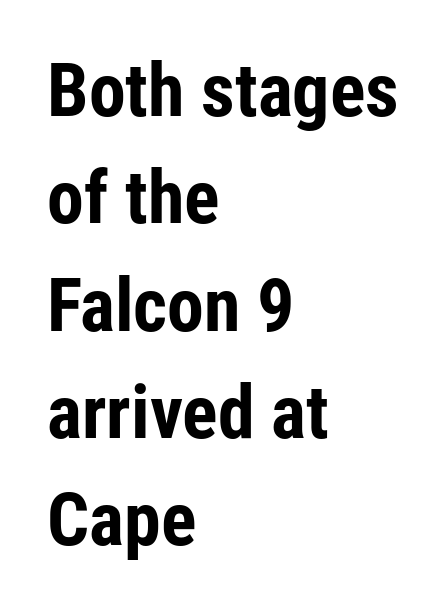
The image shows 74 px bold, condensed sans-serif type, upright; set left-aligned, normal line spacing (1.45x), normal letter spacing, not underlined; low stroke contrast and a medium x-height.
